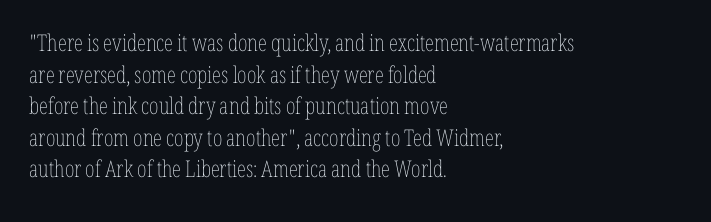
Q: Is the text bold? A: No.
Q: Is the text italic (slanted)? A: No, it is upright.
Q: Is the text underlined? A: No.
Q: How is the paragraph aligned? A: Left-aligned.
Q: Is the spacing between letters normal or unusually wide? A: Normal.
Q: Is the spacing between lines tight, normal or loose? A: Normal.
